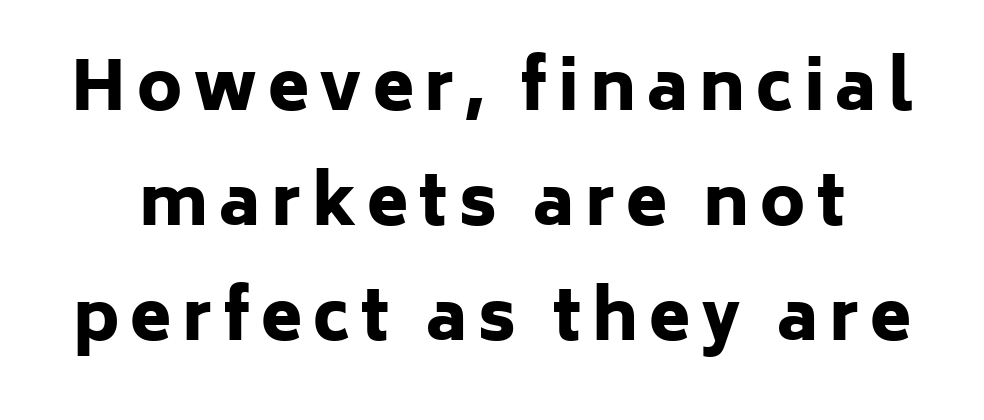
{"serif": "no", "italic": "no", "bold": "yes", "weight": "heavy", "width": "normal", "stroke_contrast": "low", "x_height": "medium", "monospaced": "no", "underline": "no", "line_spacing_ratio": 1.72, "glyph_px": 67}
